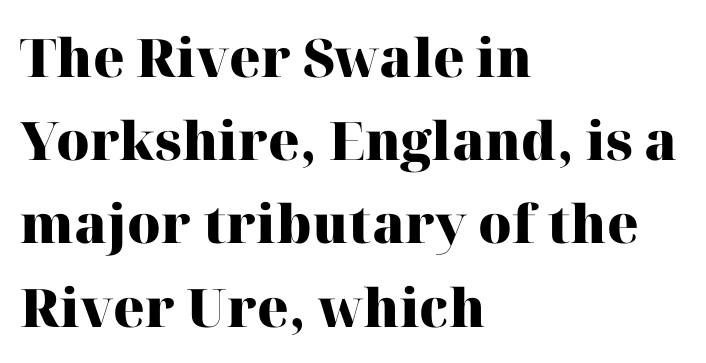
{"serif": "yes", "italic": "no", "bold": "yes", "weight": "heavy", "width": "normal", "stroke_contrast": "high", "x_height": "medium", "monospaced": "no", "underline": "no", "align": "left", "line_spacing": "normal", "line_spacing_ratio": 1.57, "letter_spacing": "normal", "letter_spacing_em": 0.0, "glyph_px": 53}
